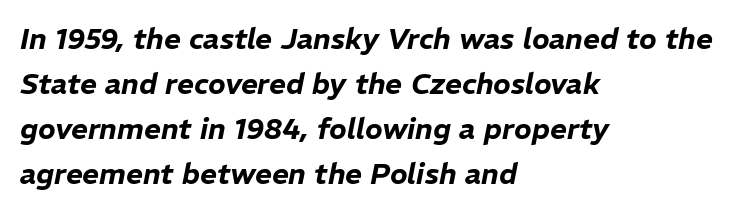
The image shows 29 px text type, italic (leaning right); set left-aligned, normal line spacing (1.55x), normal letter spacing, not underlined; low stroke contrast and a medium x-height.
